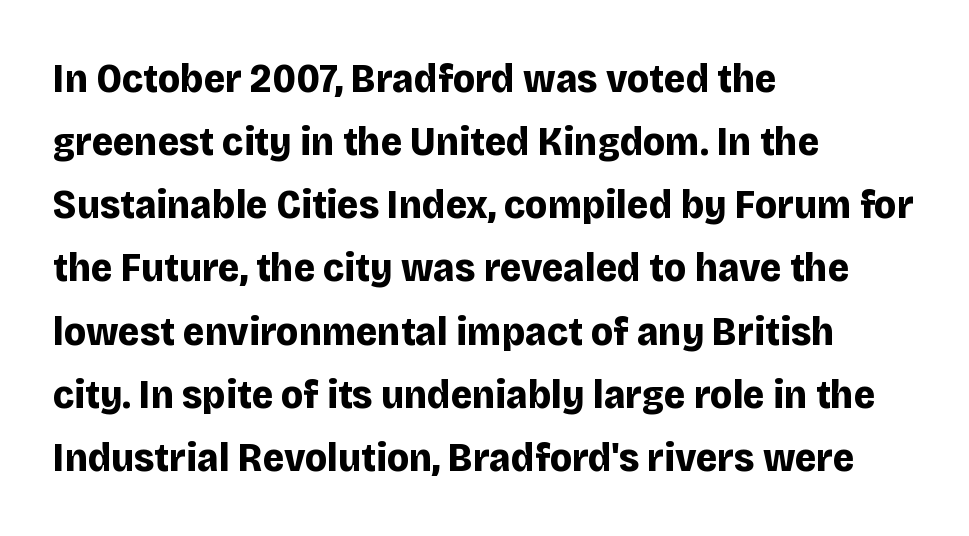
{"serif": "no", "italic": "no", "bold": "yes", "weight": "bold", "width": "normal", "stroke_contrast": "low", "x_height": "large", "monospaced": "no", "underline": "no", "align": "left", "line_spacing": "normal", "line_spacing_ratio": 1.54, "letter_spacing": "normal", "letter_spacing_em": 0.0, "glyph_px": 41}
